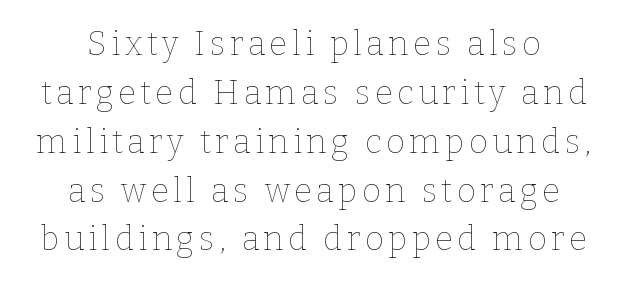
Q: Is the text bold? A: No.
Q: Is the text italic (slanted)? A: No, it is upright.
Q: Is the text underlined? A: No.
Q: How is the paragraph aligned? A: Centered.
Q: Is the spacing between lines tight, normal or loose? A: Normal.
Q: Width (condensed, normal, or wide)? A: Normal.
Q: Stroke contrast? A: Low.
Q: x-height? A: Medium.
Q: Monospaced? A: No.
